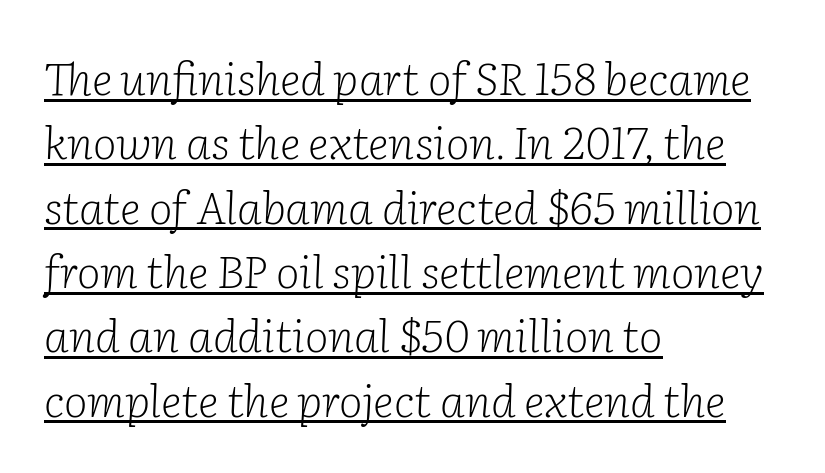
Q: Is the text bold? A: No.
Q: Is the text italic (slanted)? A: Yes, it leans right by about 2 degrees.
Q: Is the typeface a serif or a sans-serif typeface? A: Serif.
Q: Is the text underlined? A: Yes.
Q: How is the paragraph aligned? A: Left-aligned.
Q: Is the spacing between letters normal or unusually wide? A: Normal.
Q: Is the spacing between lines tight, normal or loose? A: Normal.
Q: Width (condensed, normal, or wide)? A: Normal.
Q: Stroke contrast? A: Low.
Q: x-height? A: Medium.
Q: Monospaced? A: No.
